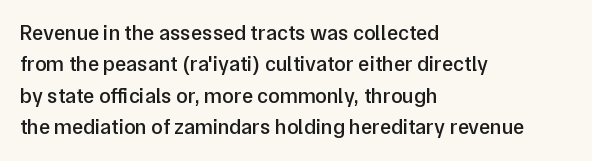
The glyphs have the mass of a demibold cut, below bold. The compositor pushed each line to the left boundary. The passage shown is not underscored anywhere. Caption: standard tracking, unaltered. Reading down the column, the eye jumps a familiar distance to each next line. The axis of the letterforms is exactly vertical.
